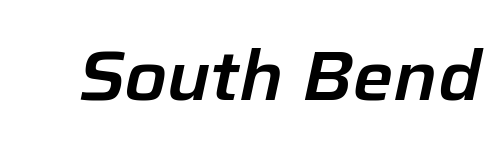
Q: Is the text italic (slanted)? A: Yes, it leans right by about 12 degrees.
Q: Is the text underlined? A: No.
Q: Is the spacing between letters normal or unusually wide? A: Normal.
Q: Width (condensed, normal, or wide)? A: Normal.
Q: Stroke contrast? A: Low.
Q: x-height? A: Medium.
Q: Monospaced? A: No.
